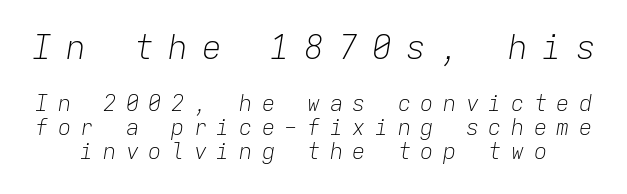
The image shows 33 px light type, italic (leaning right), monospaced; set tight line spacing (1.09x), unusually wide letter spacing (+0.43 em), not underlined; the first (top) block is 1.5x larger; low stroke contrast and a medium x-height.
